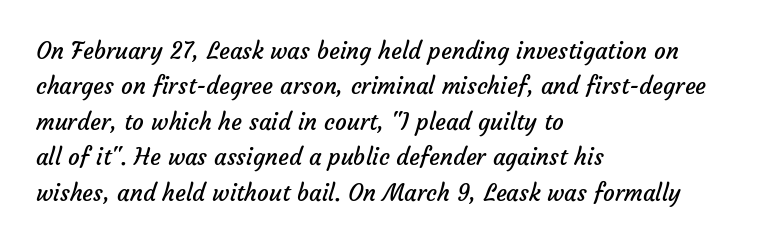
The image shows 23 px text type; set left-aligned, normal line spacing (1.54x), normal letter spacing, not underlined.
